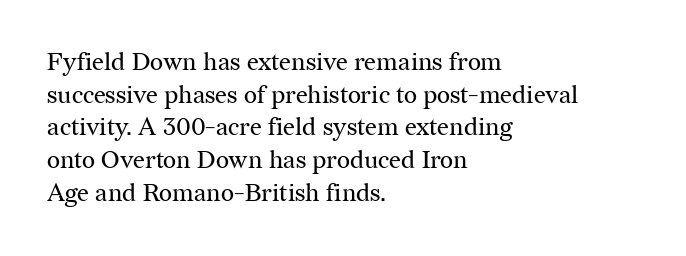
What's the leading like? Ordinary, nothing unusual. The passage shown has conventional tracking throughout. The typography opts for an upright posture over an oblique one. The passage is arranged the way most books set body copy — flush left.
